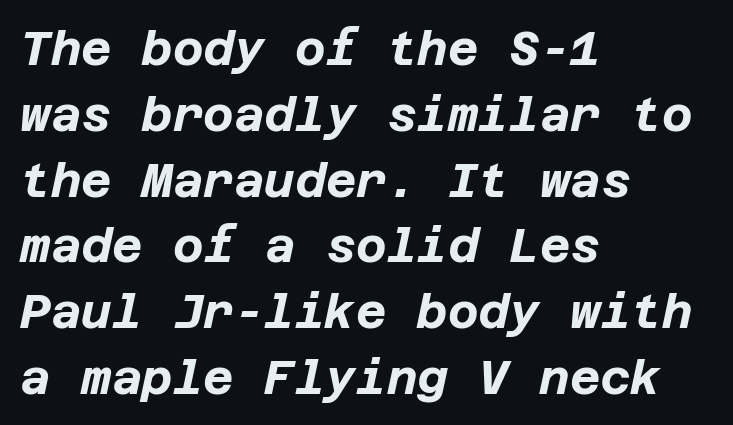
The leading is moderate, giving the passage an even texture. These lines are set flush left with a ragged right edge. The tracking reads as untouched default to a designer's eye. This is heavy type, rendered in bold. It's the slanting kind of type. Plain, unruled lines of type.
